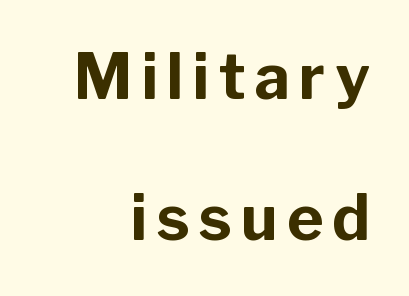
Q: Is the text bold? A: Yes.
Q: Is the text italic (slanted)? A: No, it is upright.
Q: Is the typeface a serif or a sans-serif typeface? A: Sans-serif.
Q: Is the text underlined? A: No.
Q: How is the paragraph aligned? A: Right-aligned.
Q: Is the spacing between lines tight, normal or loose? A: Loose.
Q: Width (condensed, normal, or wide)? A: Normal.
Q: Stroke contrast? A: Low.
Q: x-height? A: Medium.
Q: Monospaced? A: No.
